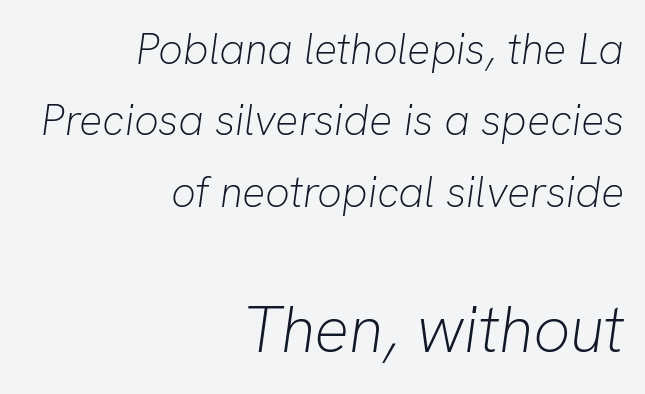
Q: Is the text bold? A: No.
Q: Is the text italic (slanted)? A: Yes, it leans right by about 8 degrees.
Q: Is the text underlined? A: No.
Q: How is the paragraph aligned? A: Right-aligned.
Q: Is the spacing between letters normal or unusually wide? A: Normal.
Q: Is the spacing between lines tight, normal or loose? A: Normal.
Q: Which block of text is set in a larger size, the first (top) or the second (bottom)? A: The second (bottom) one.
Q: Width (condensed, normal, or wide)? A: Normal.
Q: Stroke contrast? A: Low.
Q: x-height? A: Medium.
Q: Monospaced? A: No.
